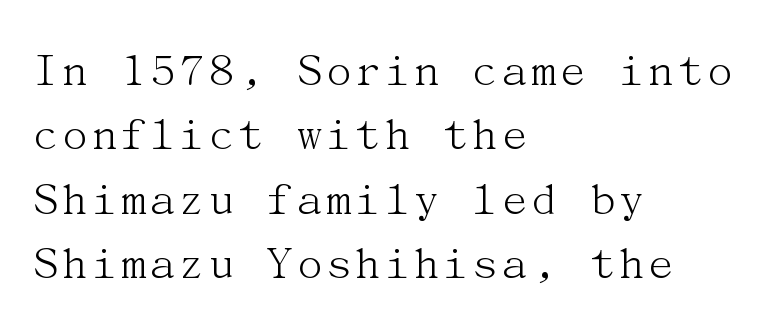
{"serif": "yes", "italic": "no", "bold": "no", "weight": "light", "width": "normal", "stroke_contrast": "medium", "x_height": "medium", "underline": "no", "align": "left", "line_spacing": "normal", "line_spacing_ratio": 1.29, "letter_spacing": "normal", "letter_spacing_em": 0.0, "glyph_px": 50}
